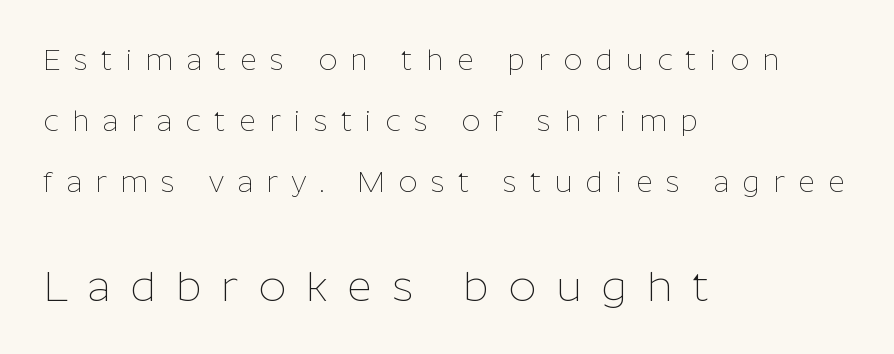
Q: Is the text bold? A: No.
Q: Is the text italic (slanted)? A: No, it is upright.
Q: Is the typeface a serif or a sans-serif typeface? A: Sans-serif.
Q: Is the text underlined? A: No.
Q: How is the paragraph aligned? A: Left-aligned.
Q: Is the spacing between letters normal or unusually wide? A: Unusually wide.
Q: Is the spacing between lines tight, normal or loose? A: Loose.
Q: Which block of text is set in a larger size, the first (top) or the second (bottom)? A: The second (bottom) one.
Q: Width (condensed, normal, or wide)? A: Normal.
Q: Stroke contrast? A: Low.
Q: x-height? A: Medium.
Q: Monospaced? A: No.
